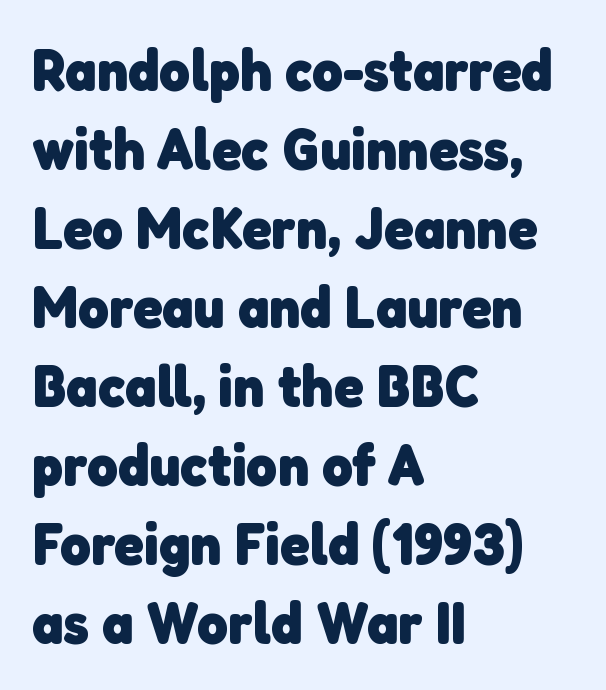
A typesetter would call this proportional, since set widths differ per character. There is no visible air inserted between adjacent glyphs. A normal amount of white space separates one row of letters from the next. Check where the strokes stop: nothing finishes them off — pure sans. The specimen omits any rule beneath the text block's lines. Each glyph is drawn with heavy, bold strokes.
